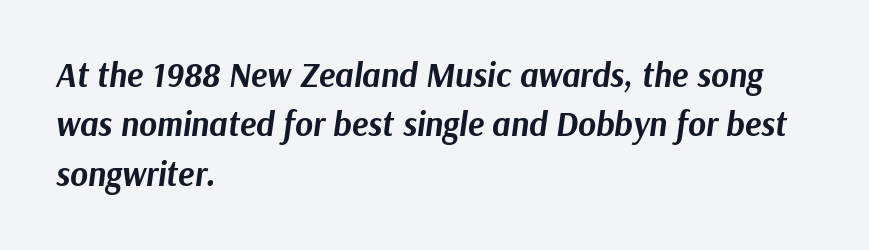
The image shows 34 px bold type, italic (leaning right); set left-aligned, normal line spacing (1.45x), normal letter spacing, not underlined; medium stroke contrast and a medium x-height.
